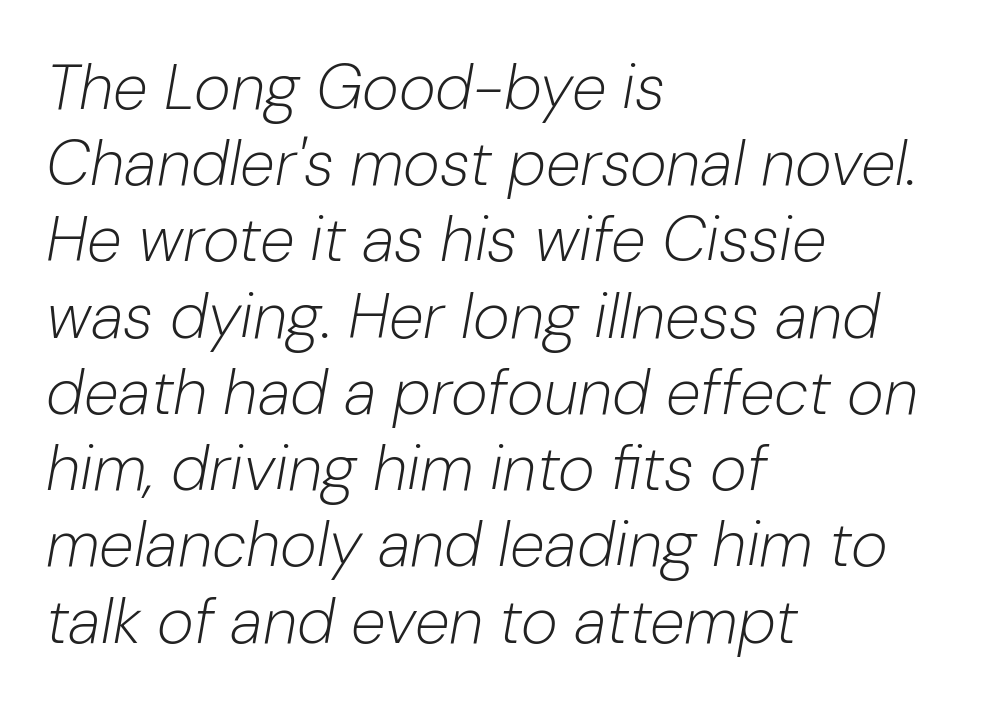
{"italic": "yes", "lean": "right", "slant_degrees": 10, "bold": "no", "weight": "light", "width": "normal", "stroke_contrast": "low", "x_height": "medium", "monospaced": "no", "underline": "no", "align": "left", "line_spacing_ratio": 1.21, "letter_spacing": "normal", "letter_spacing_em": 0.0, "glyph_px": 63}
